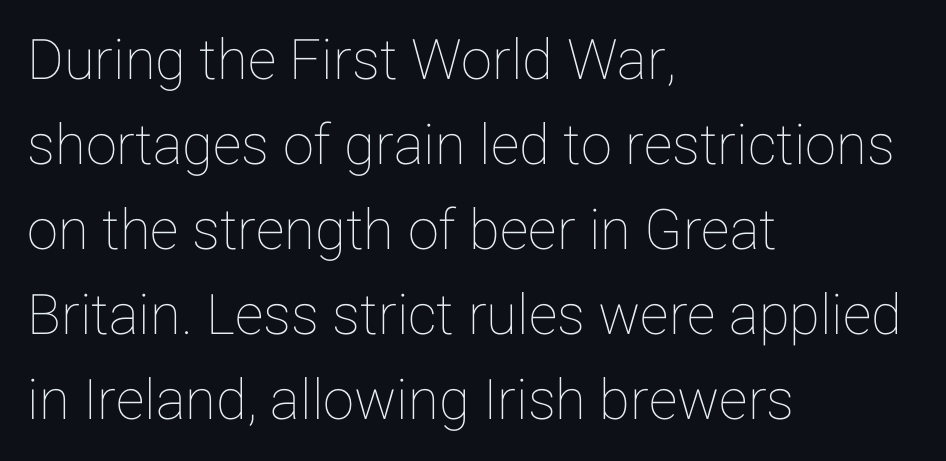
A typesetter would call this proportional, since set widths differ per character. If you drew a ruler down the left edge, every line would touch it. No word sits above an underline. Notice how descenders clear the ascenders below comfortably — that's standard leading. Students, note that the glyphs here touch the page at normal intervals.
